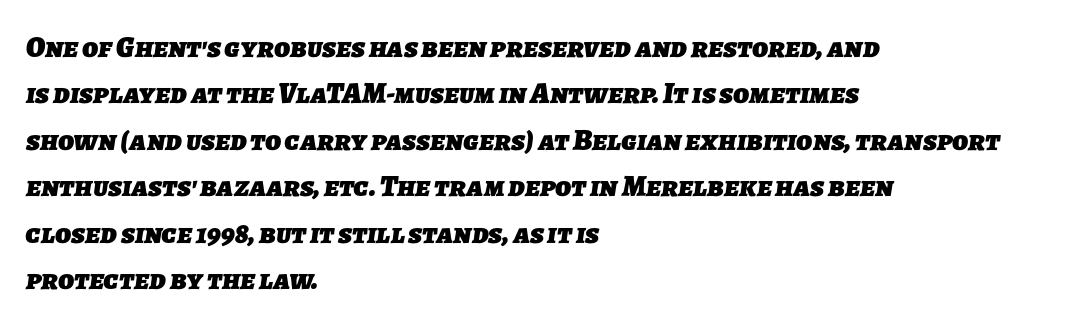
If you drew a ruler down the left edge, every line would touch it. No feet cap the strokes, marking this as sans-serif type. Weight check: bold — yes, fully. Lines of text with bare space underneath.
